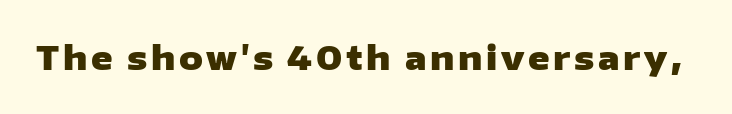
{"serif": "no", "italic": "no", "bold": "yes", "weight": "heavy", "width": "wide", "stroke_contrast": "low", "x_height": "medium", "monospaced": "no", "underline": "no", "glyph_px": 33}
